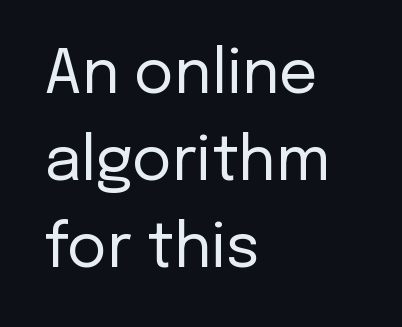
{"serif": "no", "italic": "no", "bold": "no", "weight": "regular", "width": "normal", "stroke_contrast": "low", "x_height": "medium", "monospaced": "no", "underline": "no", "align": "left", "line_spacing": "normal", "line_spacing_ratio": 1.43, "letter_spacing": "normal", "letter_spacing_em": 0.0, "glyph_px": 61}
